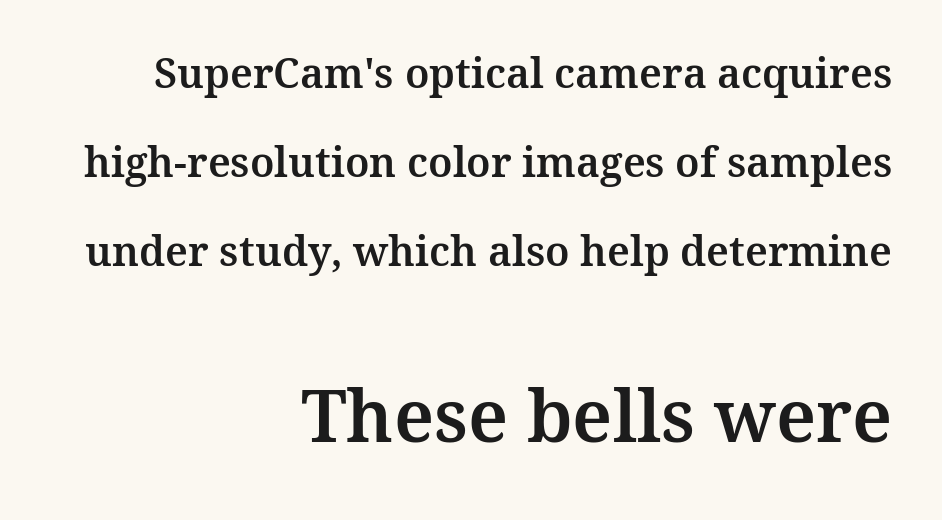
Q: Is the text italic (slanted)? A: No, it is upright.
Q: Is the typeface a serif or a sans-serif typeface? A: Serif.
Q: Is the text underlined? A: No.
Q: How is the paragraph aligned? A: Right-aligned.
Q: Is the spacing between letters normal or unusually wide? A: Normal.
Q: Is the spacing between lines tight, normal or loose? A: Loose.
Q: Which block of text is set in a larger size, the first (top) or the second (bottom)? A: The second (bottom) one.
Q: Width (condensed, normal, or wide)? A: Normal.
Q: Stroke contrast? A: Medium.
Q: x-height? A: Medium.
Q: Monospaced? A: No.
